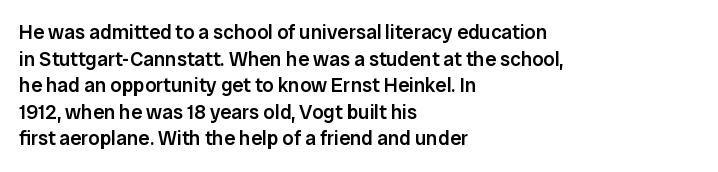
{"italic": "no", "bold": "semi", "underline": "no", "align": "left", "line_spacing": "normal", "line_spacing_ratio": 1.33, "letter_spacing": "normal", "letter_spacing_em": 0.0, "glyph_px": 20}
